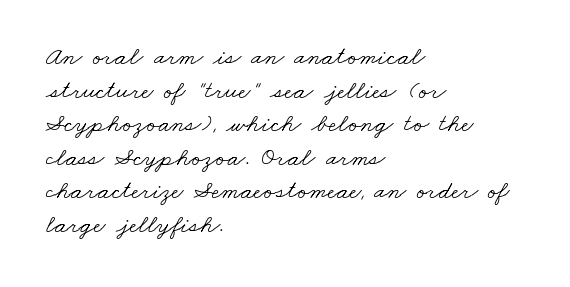
The image shows 26 px text type; set left-aligned, normal line spacing (1.29x), normal letter spacing, not underlined.
